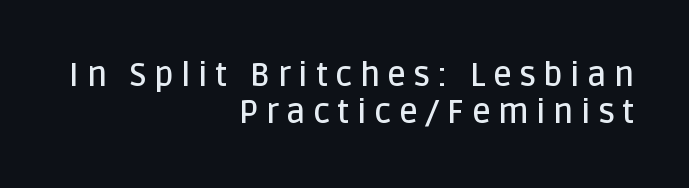
The image shows 33 px semibold sans-serif type, upright; set right-aligned, tight line spacing (1.12x), unusually wide letter spacing (+0.22 em), not underlined; low stroke contrast and a large x-height.
